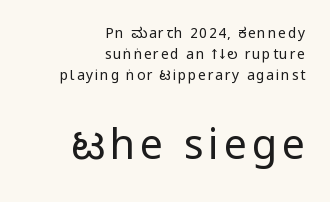
{"serif": "no", "italic": "no", "bold": "no", "weight": "regular", "width": "condensed", "stroke_contrast": "low", "x_height": "large", "monospaced": "no", "underline": "no", "align": "right", "line_spacing": "normal", "line_spacing_ratio": 1.51, "larger_block": "second", "size_ratio": 2.93, "glyph_px": 41}
